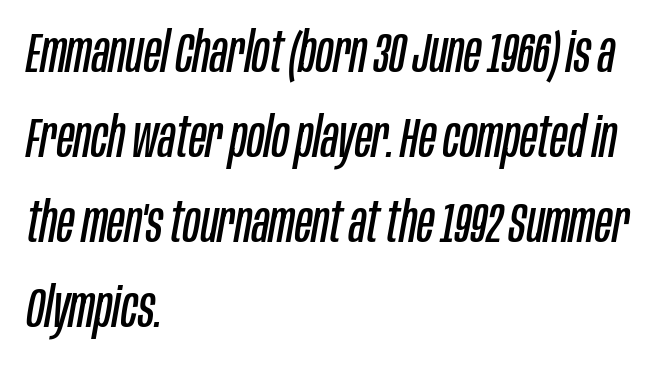
{"italic": "yes", "lean": "right", "slant_degrees": 10, "bold": "no", "weight": "regular", "width": "condensed", "stroke_contrast": "low", "x_height": "large", "monospaced": "no", "underline": "no", "align": "left", "line_spacing": "normal", "line_spacing_ratio": 1.52, "letter_spacing": "normal", "letter_spacing_em": 0.0, "glyph_px": 56}
